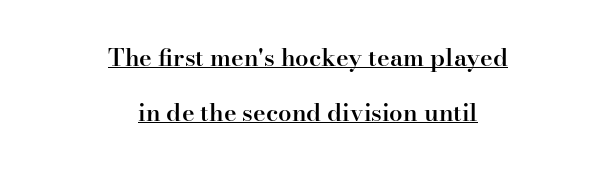
{"italic": "no", "bold": "semi", "underline": "yes", "align": "center", "line_spacing": "loose", "line_spacing_ratio": 2.31, "letter_spacing": "normal", "letter_spacing_em": 0.0, "glyph_px": 24}
